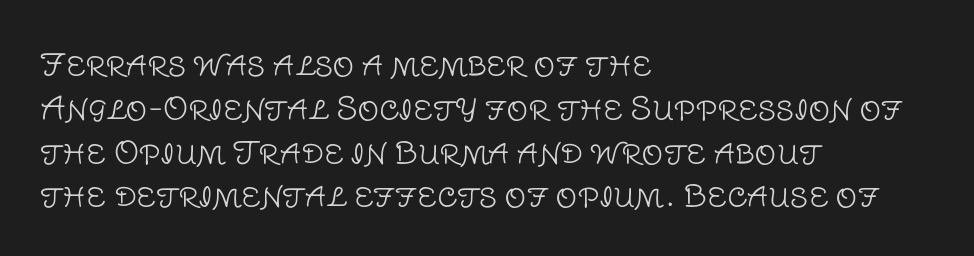
The image shows 30 px light sans-serif type; set left-aligned, normal line spacing (1.46x), normal letter spacing, not underlined; low stroke contrast and a large x-height.
